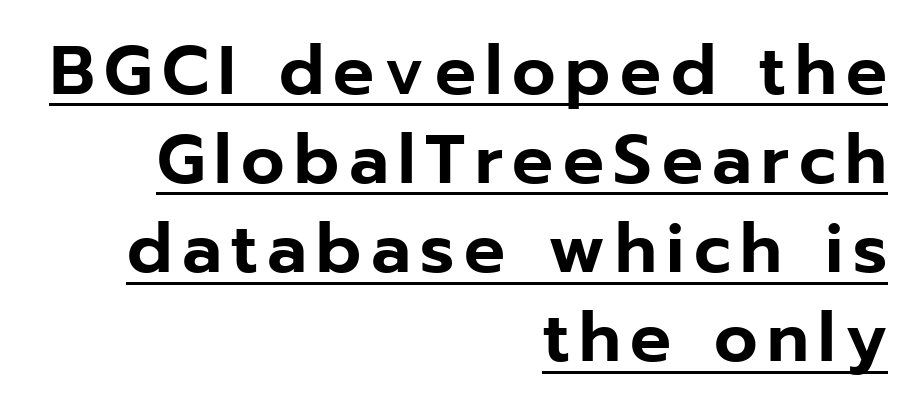
The image shows 68 px sans-serif type, upright; set right-aligned, normal line spacing (1.31x), underlined; low stroke contrast and a medium x-height.
